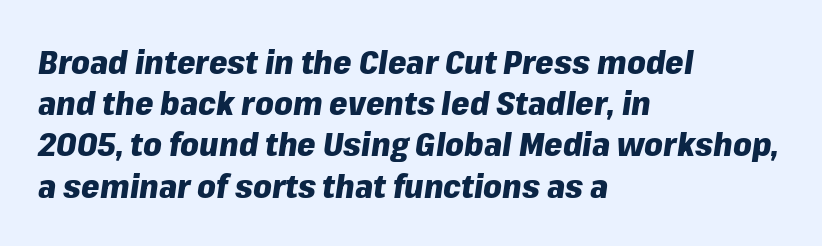
Tracking here is standard; glyphs follow each other at the usual distance. The font is running at its bold setting. Alignment: flush left. Check under the words: just untouched page. This block has exactly the height ordinary leading produces.
